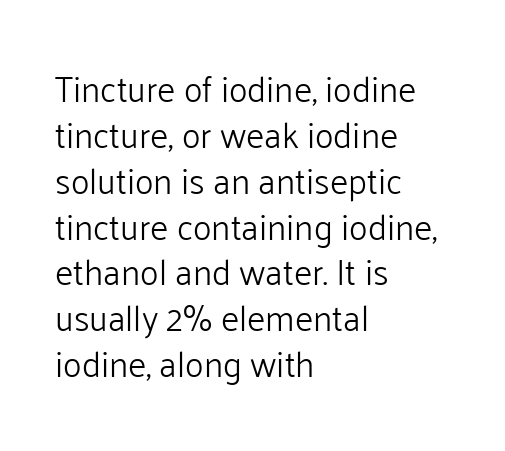
The image shows 35 px light sans-serif type, upright; set left-aligned, normal line spacing (1.31x), normal letter spacing, not underlined; low stroke contrast and a medium x-height.
